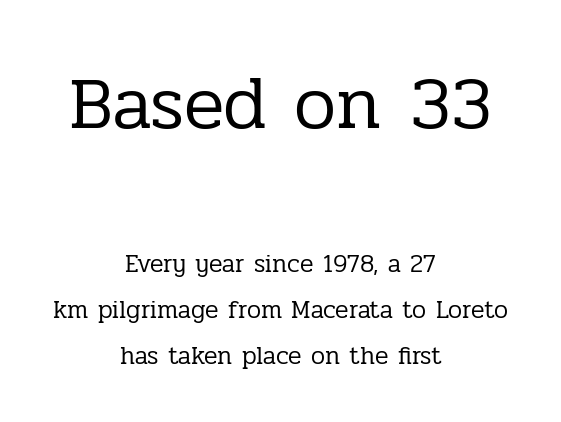
The image shows 75 px regular-weight serif type, upright; set centered, line spacing 1.85x, normal letter spacing, not underlined; the first (top) block is 3.0x larger; low stroke contrast and a medium x-height.
